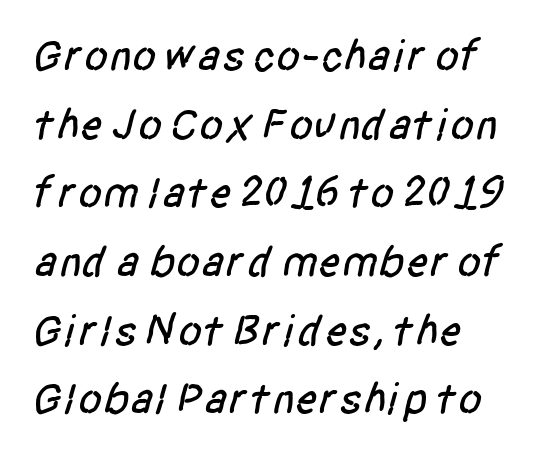
This is sans-serif lettering, the kind often seen on screens and signage. The ragged edge is on the right, which tells us the setting is flush left. Varying glyph widths throughout — classic text-font behaviour. Underline: absent. The rendering uses a moderate line-height, typical for paragraphs.
